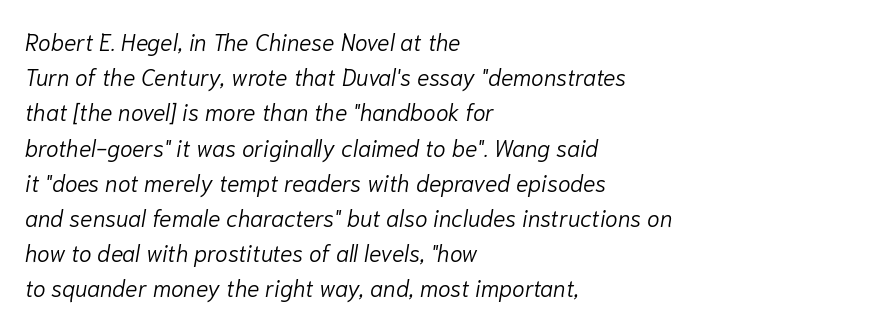
{"italic": "yes", "lean": "right", "slant_degrees": 10, "bold": "no", "underline": "no", "align": "left", "line_spacing": "normal", "line_spacing_ratio": 1.53, "letter_spacing": "normal", "letter_spacing_em": 0.0, "glyph_px": 23}
